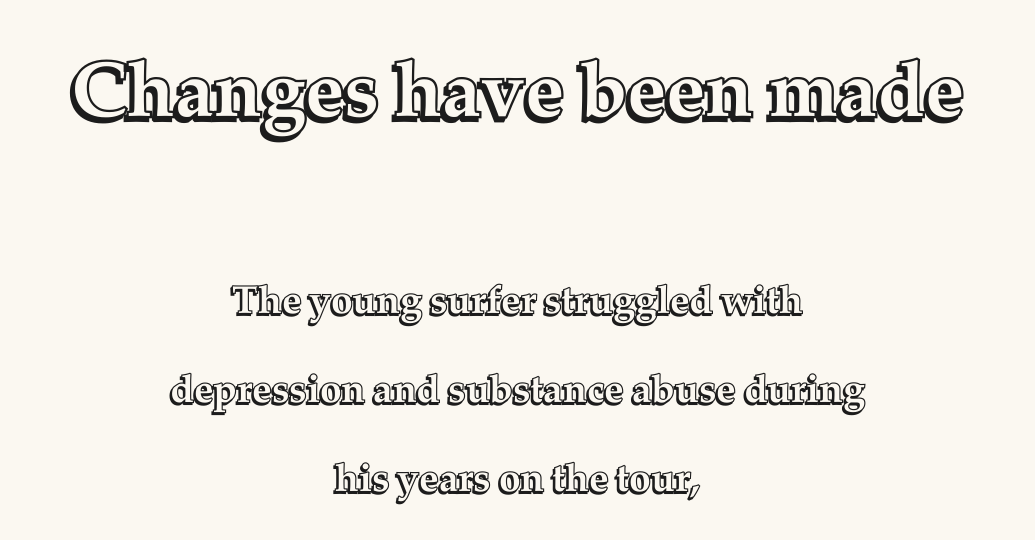
Posture: upright roman. A centered setting, common on invitations and titles, is used for this passage. This layout puts the oversized block above and the modest block below. Varying glyph widths throughout — classic text-font behaviour. Descenders are the only things crossing below the line. Rows of type keep a wide berth in the vertical direction.
